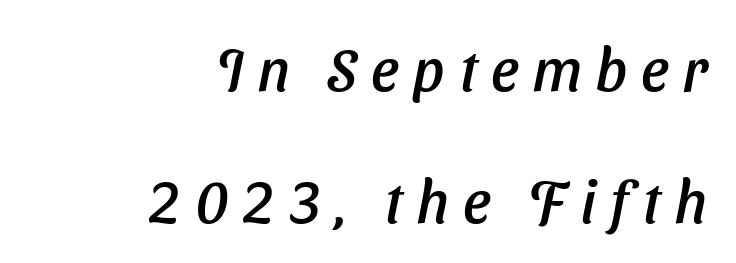
Q: Is the text italic (slanted)? A: Yes, it leans right by about 11 degrees.
Q: Is the text underlined? A: No.
Q: How is the paragraph aligned? A: Right-aligned.
Q: Is the spacing between letters normal or unusually wide? A: Unusually wide.
Q: Is the spacing between lines tight, normal or loose? A: Loose.
Q: Width (condensed, normal, or wide)? A: Normal.
Q: Stroke contrast? A: Low.
Q: x-height? A: Medium.
Q: Monospaced? A: No.
